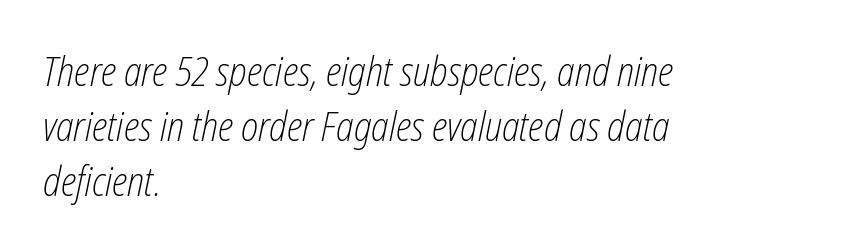
The image shows 40 px light, condensed type, italic (leaning right); set left-aligned, normal line spacing (1.38x), normal letter spacing, not underlined; low stroke contrast and a medium x-height.
